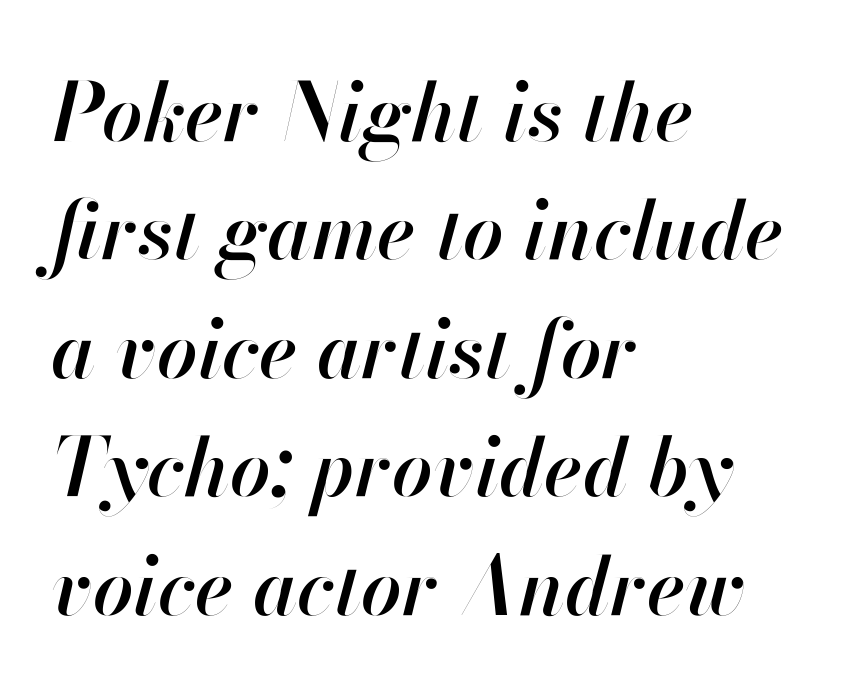
{"italic": "yes", "lean": "right", "slant_degrees": 13, "bold": "semi", "weight": "semibold", "width": "normal", "stroke_contrast": "high", "x_height": "small", "monospaced": "no", "underline": "no", "align": "left", "line_spacing": "normal", "line_spacing_ratio": 1.48, "letter_spacing": "normal", "letter_spacing_em": 0.0, "glyph_px": 80}
